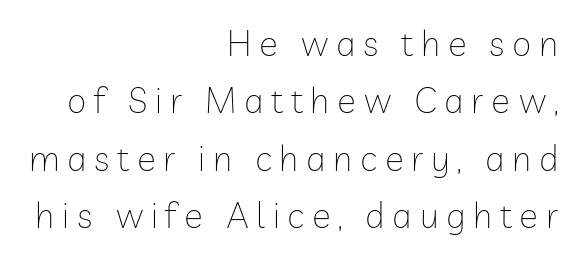
The image shows 35 px thin sans-serif type, upright; set right-aligned, normal line spacing (1.64x), unusually wide letter spacing (+0.22 em), not underlined; low stroke contrast and a medium x-height.
